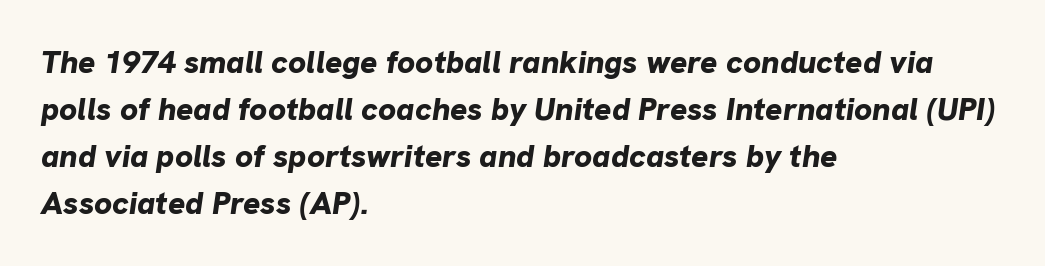
The image shows 32 px bold type, italic (leaning right); set left-aligned, normal line spacing (1.47x), normal letter spacing, not underlined; low stroke contrast and a medium x-height.
